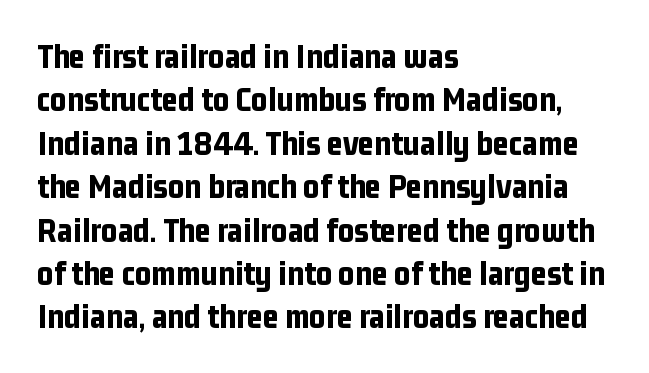
The image shows 35 px bold, condensed sans-serif type, upright; set left-aligned, line spacing 1.24x, normal letter spacing, not underlined; low stroke contrast and a medium x-height.
